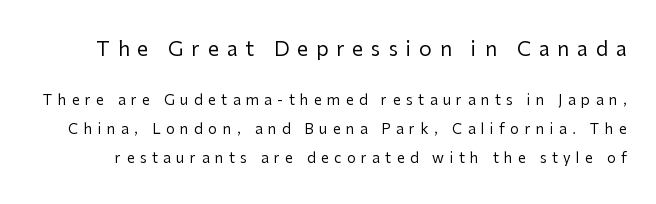
Compared with typical paragraphs, the rows here are farther apart. No italicization has been applied; the sample stays upright. The letters are spread apart with noticeably loose tracking. Note: larger setting up top, smaller setting below. Check under the words: just untouched page.
